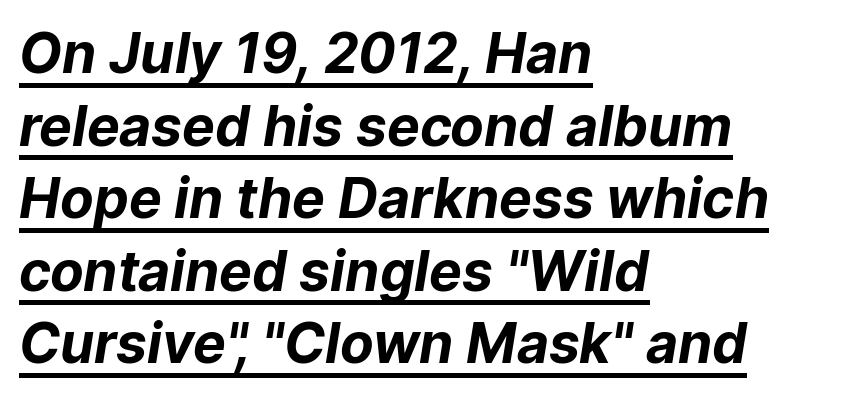
Q: Is the text bold? A: Yes.
Q: Is the typeface a serif or a sans-serif typeface? A: Sans-serif.
Q: Is the text underlined? A: Yes.
Q: How is the paragraph aligned? A: Left-aligned.
Q: Is the spacing between letters normal or unusually wide? A: Normal.
Q: Is the spacing between lines tight, normal or loose? A: Normal.
Q: Width (condensed, normal, or wide)? A: Normal.
Q: Stroke contrast? A: Low.
Q: x-height? A: Medium.
Q: Monospaced? A: No.
